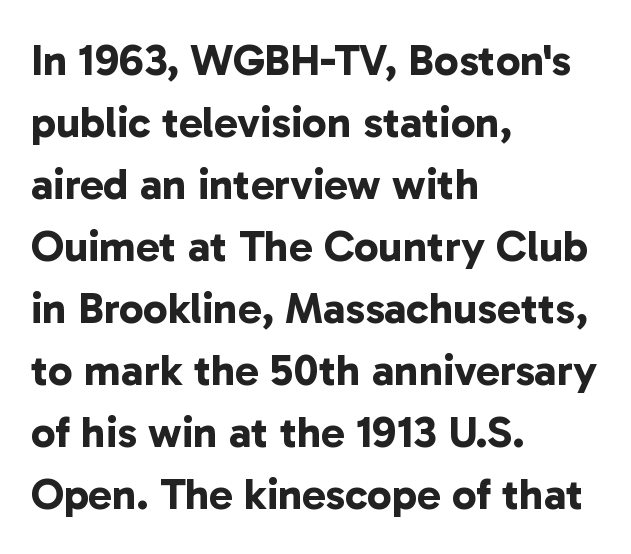
The image shows 44 px bold sans-serif type; set left-aligned, normal line spacing (1.41x), normal letter spacing, not underlined; low stroke contrast and a medium x-height.
